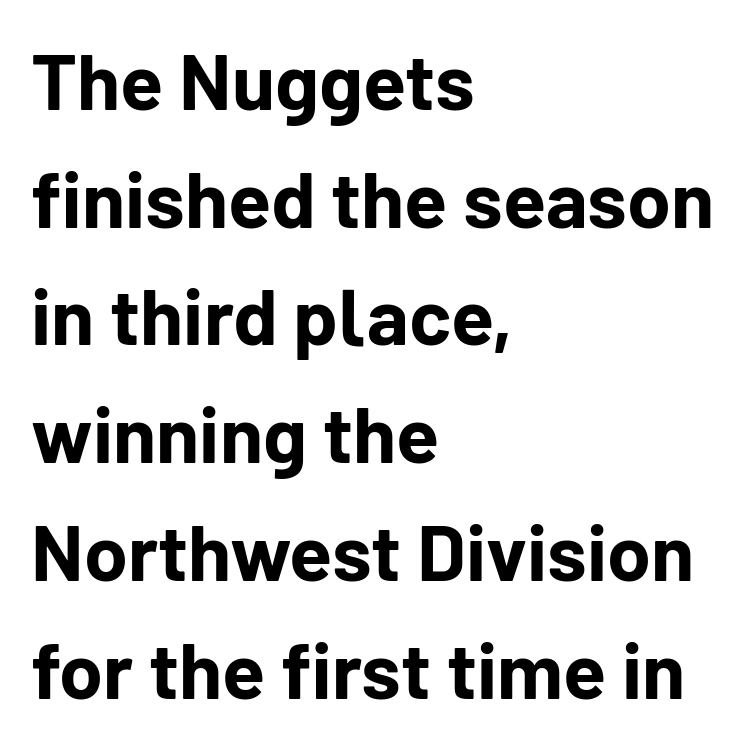
Q: Is the text bold? A: Yes.
Q: Is the text italic (slanted)? A: No, it is upright.
Q: Is the typeface a serif or a sans-serif typeface? A: Sans-serif.
Q: Is the text underlined? A: No.
Q: How is the paragraph aligned? A: Left-aligned.
Q: Is the spacing between letters normal or unusually wide? A: Normal.
Q: Is the spacing between lines tight, normal or loose? A: Normal.
Q: Width (condensed, normal, or wide)? A: Normal.
Q: Stroke contrast? A: Low.
Q: x-height? A: Medium.
Q: Monospaced? A: No.
